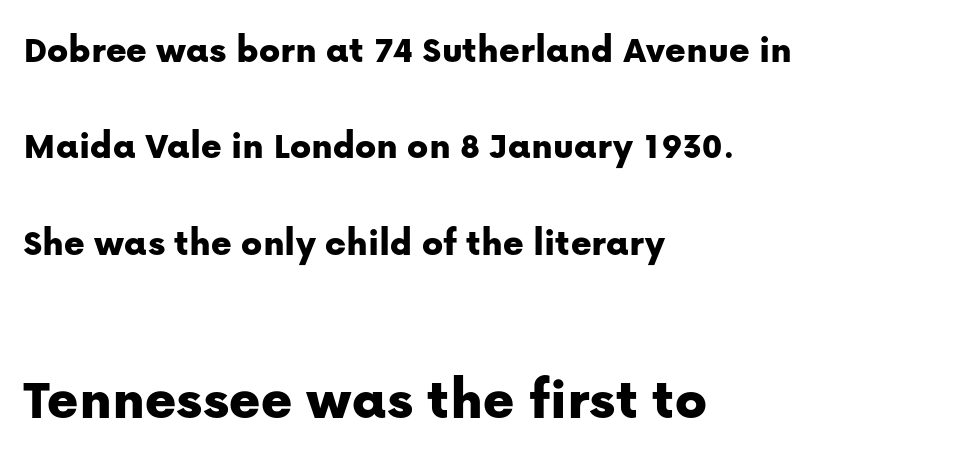
{"serif": "no", "italic": "no", "width": "normal", "stroke_contrast": "low", "x_height": "medium", "monospaced": "no", "underline": "no", "align": "left", "line_spacing": "loose", "line_spacing_ratio": 2.47, "letter_spacing": "normal", "letter_spacing_em": 0.0, "larger_block": "second", "size_ratio": 1.51, "glyph_px": 59}
